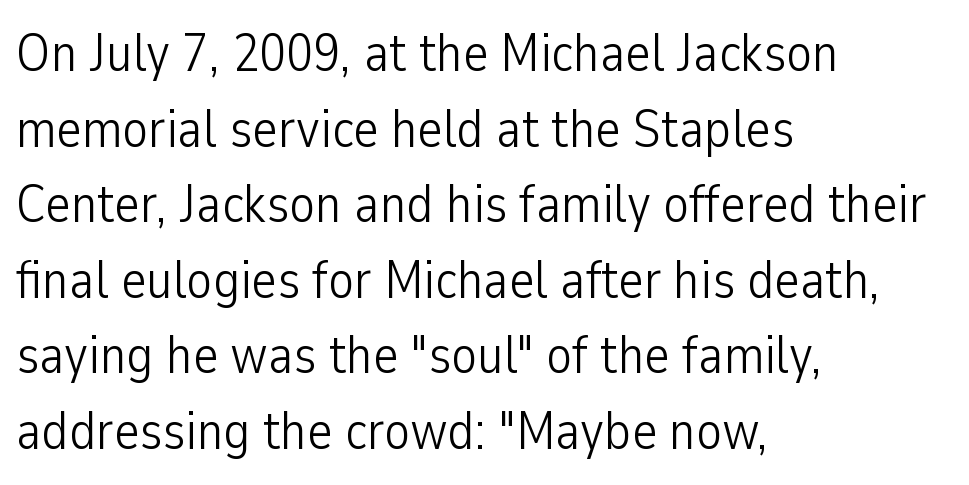
{"serif": "no", "italic": "no", "bold": "no", "weight": "light", "width": "condensed", "stroke_contrast": "low", "x_height": "medium", "monospaced": "no", "underline": "no", "align": "left", "line_spacing": "normal", "line_spacing_ratio": 1.4, "letter_spacing": "normal", "letter_spacing_em": 0.0, "glyph_px": 54}
